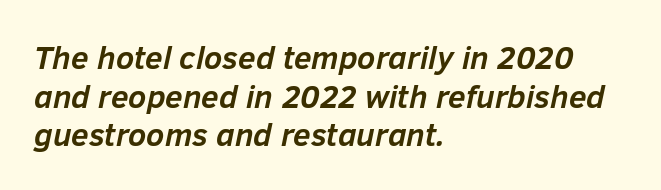
{"italic": "yes", "lean": "right", "slant_degrees": 12, "bold": "yes", "weight": "semibold", "width": "normal", "stroke_contrast": "low", "x_height": "medium", "monospaced": "no", "underline": "no", "align": "left", "line_spacing_ratio": 1.21, "letter_spacing": "normal", "letter_spacing_em": 0.0, "glyph_px": 32}
